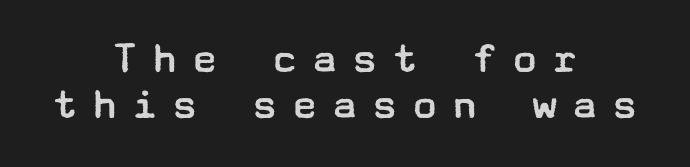
The image shows 46 px regular-weight, wide sans-serif type, upright; set centered, tight line spacing (0.99x), unusually wide letter spacing (+0.27 em), not underlined; low stroke contrast and a medium x-height.
